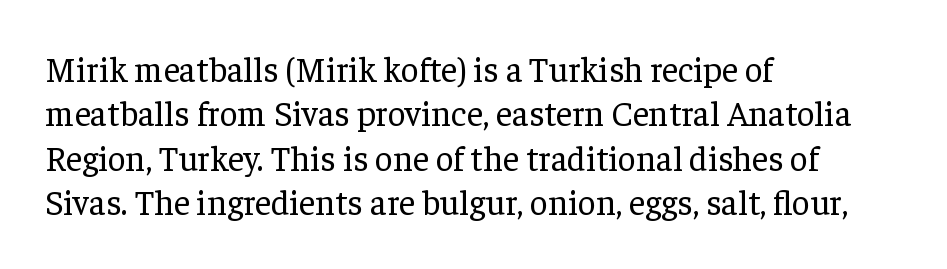
{"serif": "yes", "italic": "no", "bold": "no", "weight": "regular", "width": "normal", "stroke_contrast": "low", "x_height": "medium", "monospaced": "no", "underline": "no", "align": "left", "line_spacing": "normal", "line_spacing_ratio": 1.27, "letter_spacing": "normal", "letter_spacing_em": 0.0, "glyph_px": 35}
